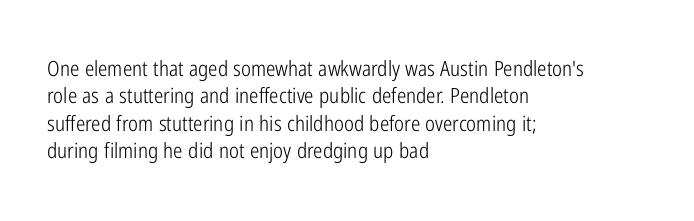
The image shows 21 px text type, upright; set left-aligned, normal line spacing (1.3x), normal letter spacing, not underlined.
